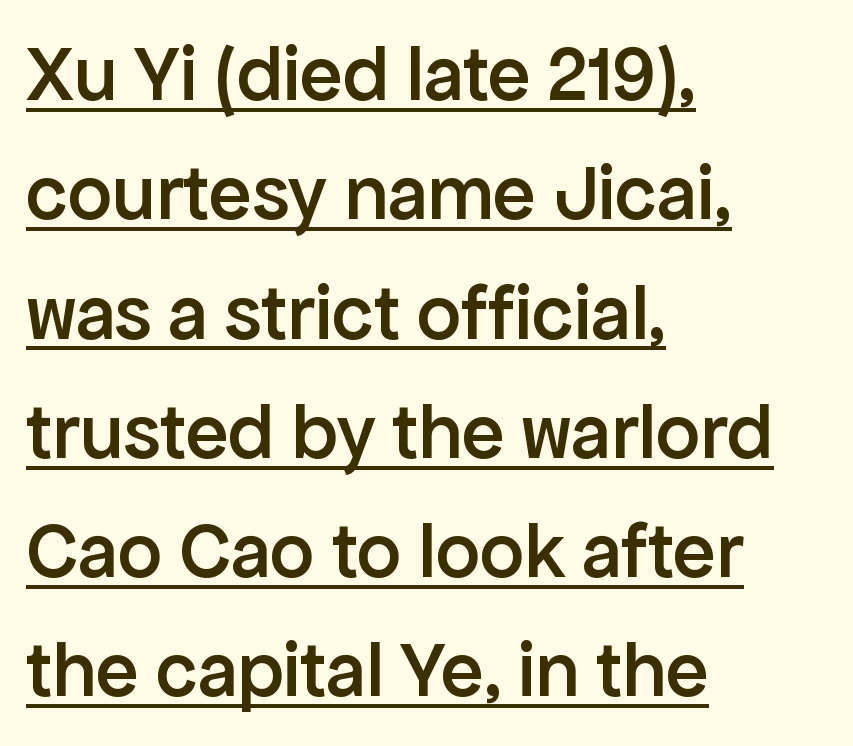
A sans-serif font was chosen for this passage. Words appear dense and cohesive because spacing is normal. The face used here is proportionally spaced, like ordinary book or web type. This is moderately heavy type, rendered in semibold. One-word summary of the alignment: left.
